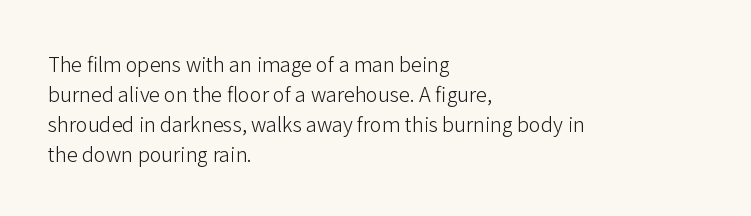
{"italic": "no", "bold": "no", "underline": "no", "align": "left", "line_spacing": "normal", "line_spacing_ratio": 1.5, "letter_spacing": "normal", "letter_spacing_em": 0.0, "glyph_px": 20}
